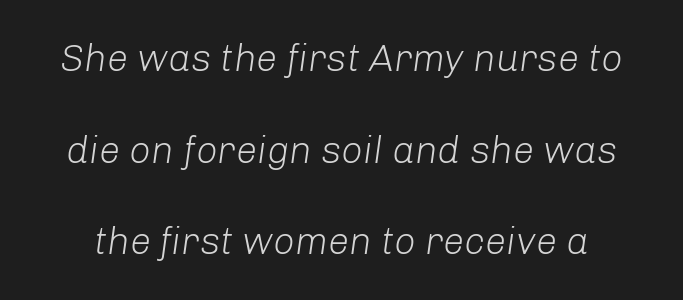
Inter-character spacing is left at the font's built-in metrics. Rule under the text: the space is simply empty. Does the leading feel generous? Absolutely, it's lavish. Spacing verdict: proportional, widths tailored to each character.
